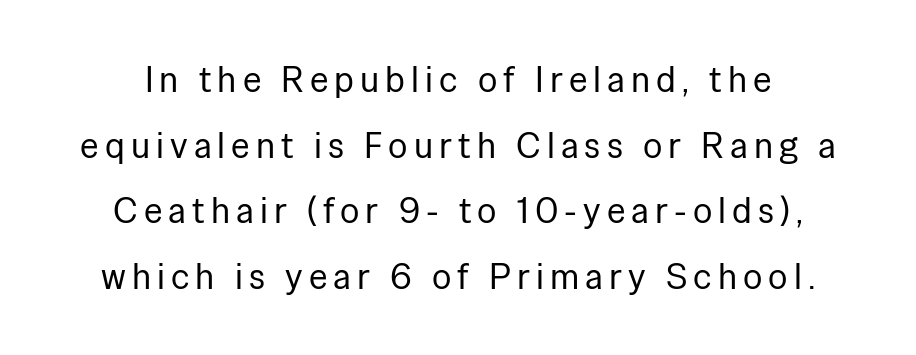
{"serif": "no", "italic": "no", "bold": "no", "weight": "regular", "width": "normal", "stroke_contrast": "low", "x_height": "medium", "monospaced": "no", "underline": "no", "line_spacing_ratio": 1.82, "glyph_px": 36}
